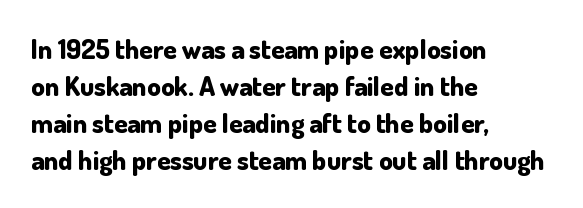
The image shows 27 px bold type, upright; set left-aligned, normal line spacing (1.37x), normal letter spacing, not underlined.
